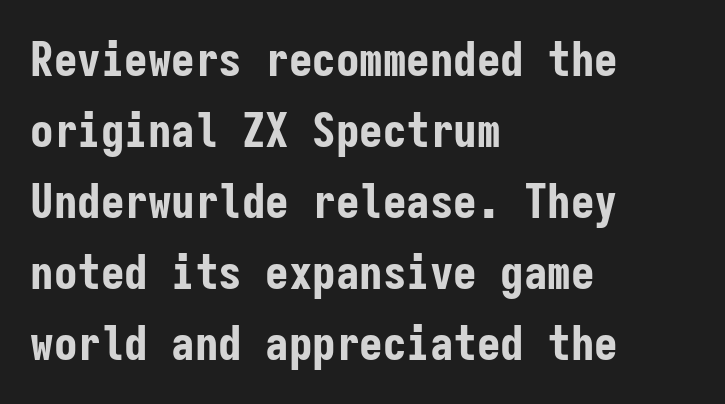
Q: Is the text bold? A: Yes.
Q: Is the text italic (slanted)? A: No, it is upright.
Q: Is the typeface a serif or a sans-serif typeface? A: Sans-serif.
Q: Is the text underlined? A: No.
Q: How is the paragraph aligned? A: Left-aligned.
Q: Is the spacing between letters normal or unusually wide? A: Normal.
Q: Is the spacing between lines tight, normal or loose? A: Normal.
Q: Width (condensed, normal, or wide)? A: Condensed.
Q: Stroke contrast? A: Low.
Q: x-height? A: Medium.
Q: Monospaced? A: Yes.
